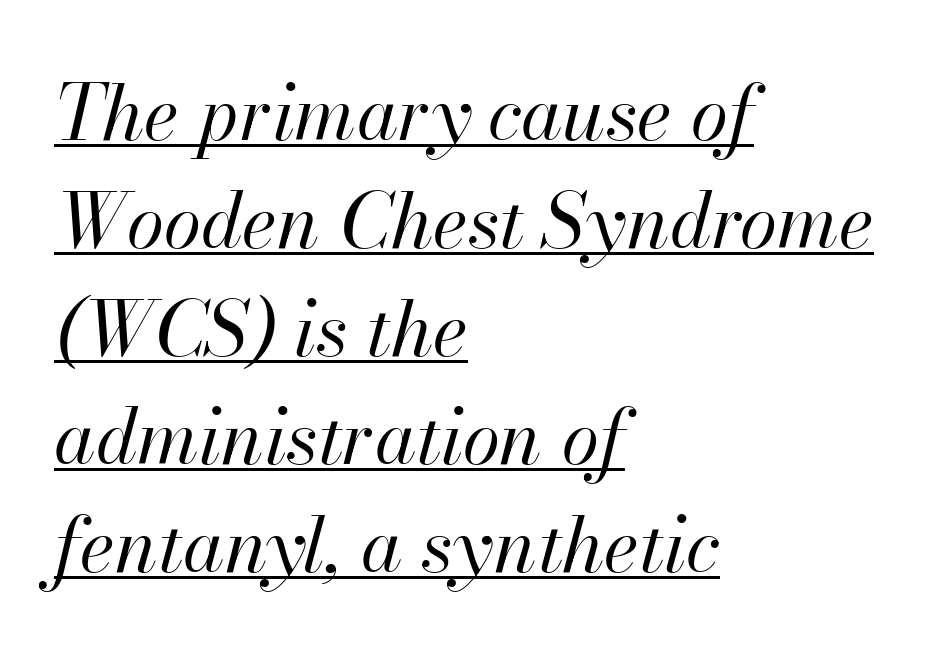
Q: Is the text bold? A: No.
Q: Is the text italic (slanted)? A: Yes, it leans right by about 13 degrees.
Q: Is the text underlined? A: Yes.
Q: How is the paragraph aligned? A: Left-aligned.
Q: Is the spacing between letters normal or unusually wide? A: Normal.
Q: Is the spacing between lines tight, normal or loose? A: Normal.
Q: Width (condensed, normal, or wide)? A: Normal.
Q: Stroke contrast? A: High.
Q: x-height? A: Small.
Q: Monospaced? A: No.
